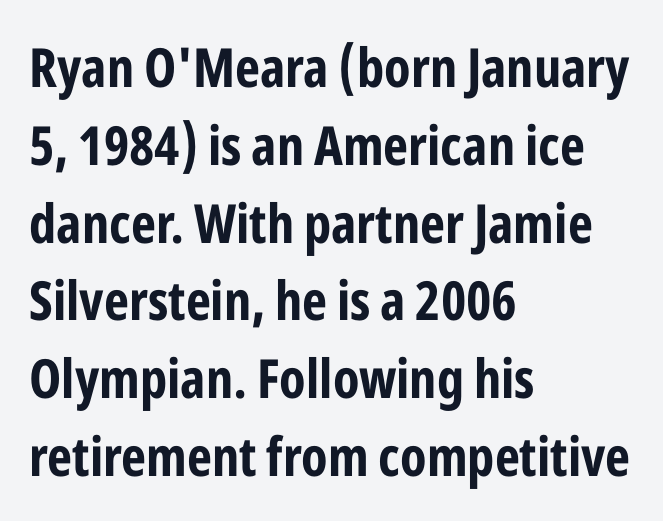
Spacing verdict: proportional, widths tailored to each character. Anything drawn beneath the words? Only blank space. The characters look thick and weighty, a clear bold. You can tell from the bare stems that sans-serif type was used. This sample uses an upright cut, with every glyph sitting square on the baseline. Tracking here is standard; glyphs follow each other at the usual distance.
